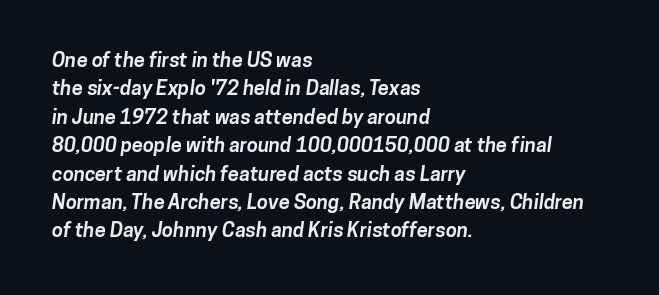
The image shows 20 px bold type; set left-aligned, normal line spacing (1.42x), normal letter spacing, not underlined.
